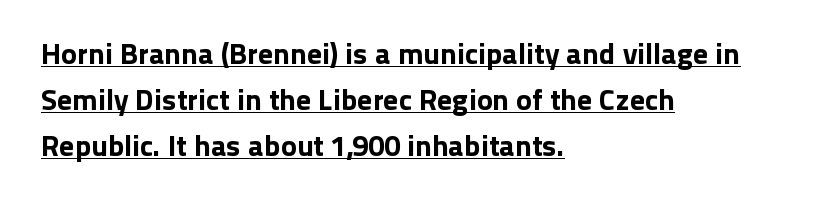
Q: Is the text italic (slanted)? A: No, it is upright.
Q: Is the typeface a serif or a sans-serif typeface? A: Sans-serif.
Q: Is the text underlined? A: Yes.
Q: How is the paragraph aligned? A: Left-aligned.
Q: Is the spacing between letters normal or unusually wide? A: Normal.
Q: Is the spacing between lines tight, normal or loose? A: Normal.
Q: Width (condensed, normal, or wide)? A: Normal.
Q: Stroke contrast? A: Low.
Q: x-height? A: Medium.
Q: Monospaced? A: No.
